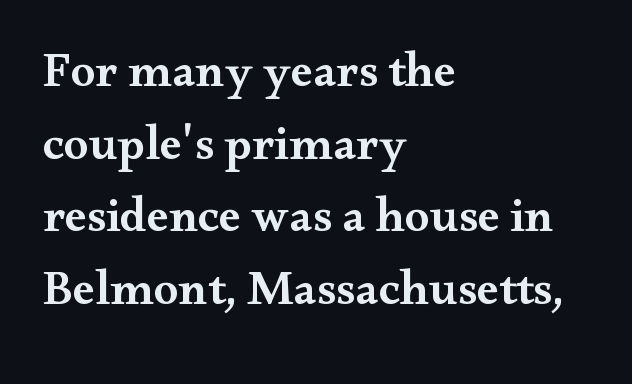
The image shows 49 px semibold, wide serif type, upright; set left-aligned, normal line spacing (1.48x), normal letter spacing, not underlined; medium stroke contrast and a small x-height.
